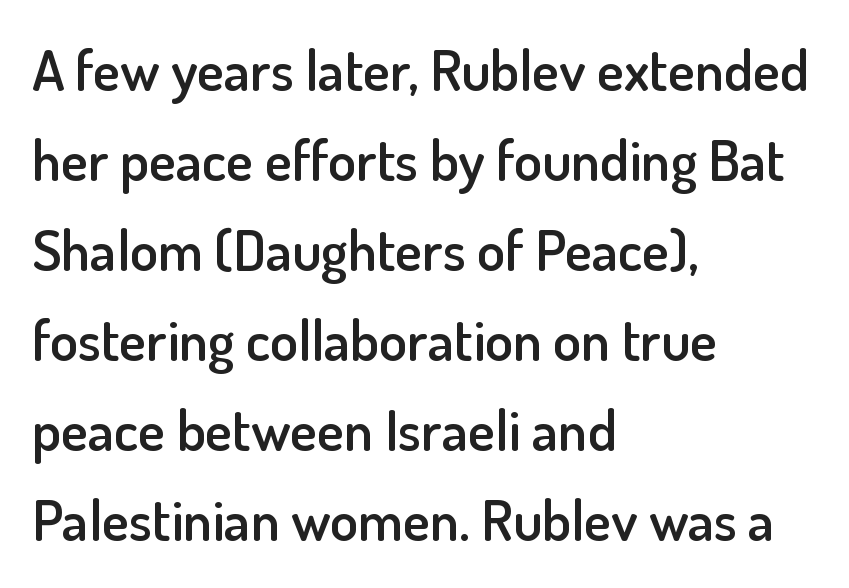
The image shows 57 px semibold sans-serif type, upright; set left-aligned, normal line spacing (1.58x), normal letter spacing, not underlined; low stroke contrast and a small x-height.
